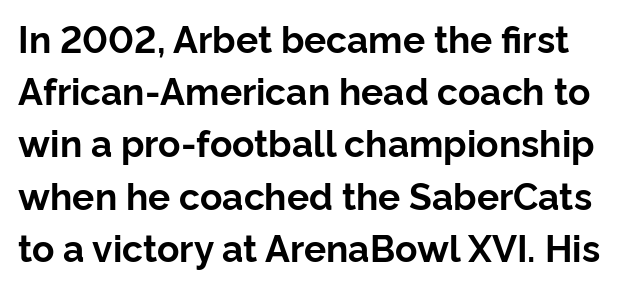
The letters are bold, with thick, heavy strokes. The face used here is rendered with its standard letterfit. The specimen reads as upright at a glance. Evenly set lines give the paragraph a standard silhouette. Nobody drew a line under any word here.
